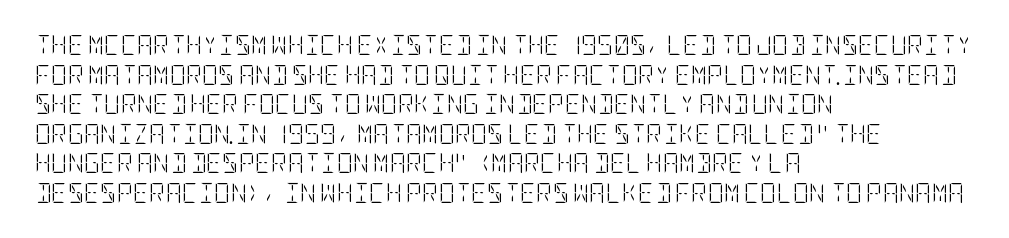
The image shows 20 px text type, upright; set left-aligned, normal line spacing (1.48x), normal letter spacing, not underlined.
